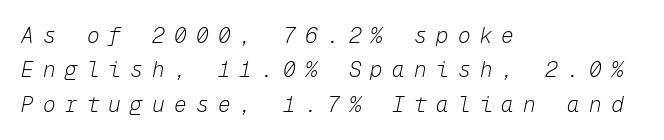
Q: Is the text bold? A: No.
Q: Is the text italic (slanted)? A: Yes, it leans right by about 12 degrees.
Q: Is the text underlined? A: No.
Q: How is the paragraph aligned? A: Left-aligned.
Q: Is the spacing between letters normal or unusually wide? A: Unusually wide.
Q: Is the spacing between lines tight, normal or loose? A: Normal.
